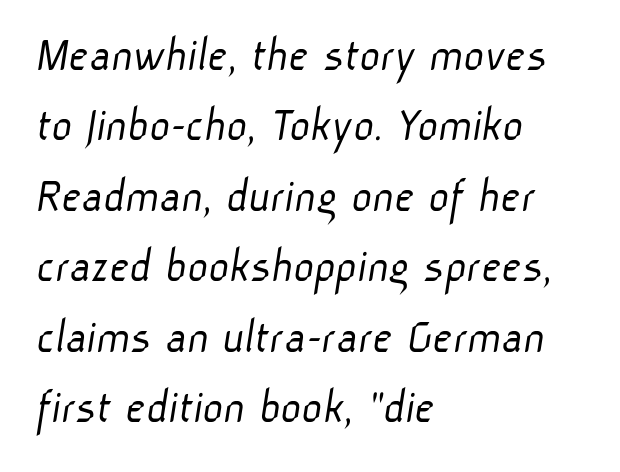
These lines are rendered in a variable-pitch font. The letterforms sit at book weight or below. Descenders are the only things crossing below the line. The passage shown is typeset with a sans-serif family.
